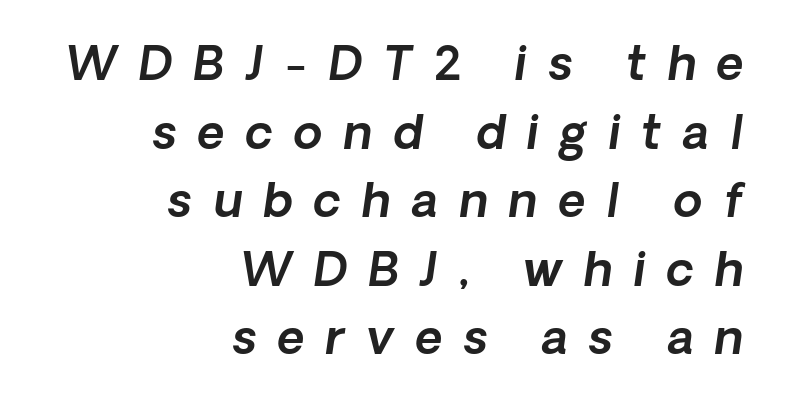
{"serif": "no", "width": "normal", "x_height": "medium", "monospaced": "no", "underline": "no", "align": "right", "line_spacing": "normal", "line_spacing_ratio": 1.46, "letter_spacing": "wide", "letter_spacing_em": 0.45, "glyph_px": 47}
